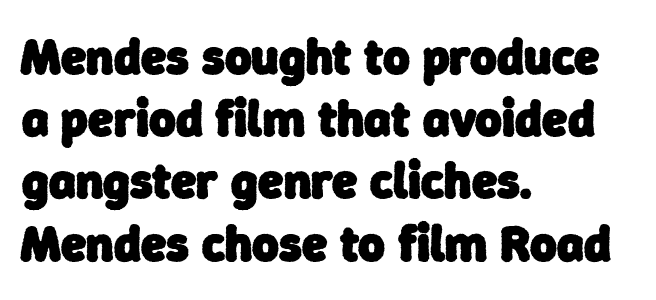
Q: Is the text bold? A: Yes.
Q: Is the typeface a serif or a sans-serif typeface? A: Sans-serif.
Q: Is the text underlined? A: No.
Q: How is the paragraph aligned? A: Left-aligned.
Q: Is the spacing between letters normal or unusually wide? A: Normal.
Q: Width (condensed, normal, or wide)? A: Normal.
Q: Stroke contrast? A: Low.
Q: x-height? A: Medium.
Q: Monospaced? A: No.
